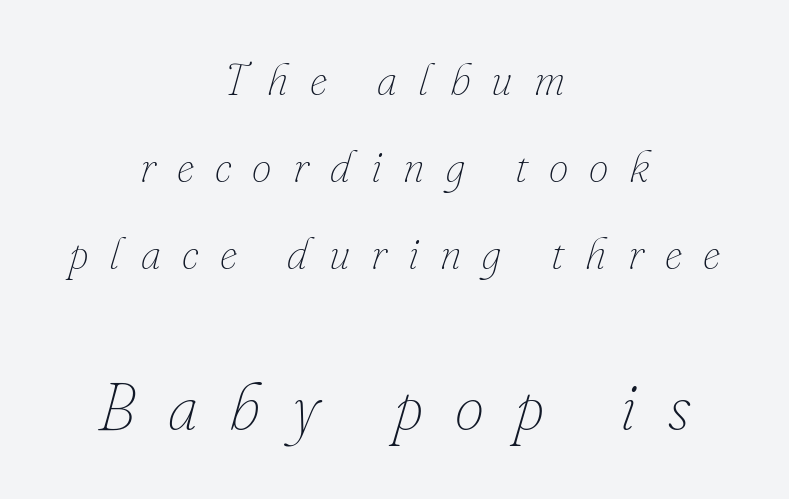
The image shows 66 px thin type, italic (leaning right); set centered, loose line spacing (1.98x), unusually wide letter spacing (+0.48 em), not underlined; the second (bottom) block is 1.5x larger; low stroke contrast and a small x-height.
